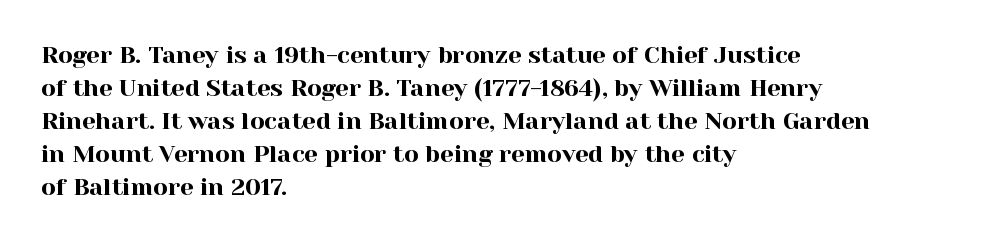
The image shows 24 px text type, upright; set left-aligned, normal line spacing (1.38x), normal letter spacing, not underlined.
